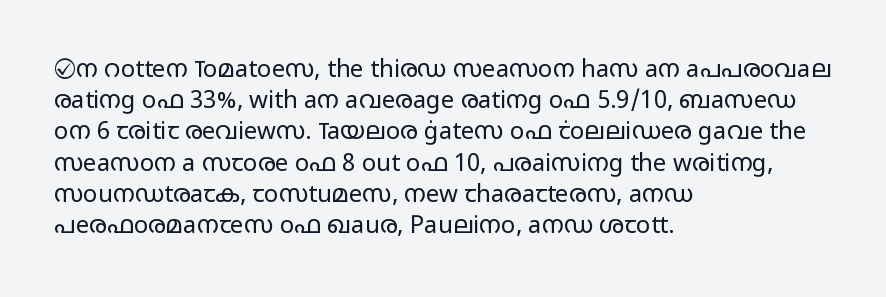
The image shows 24 px text type, upright; set left-aligned, normal line spacing (1.3x), normal letter spacing, not underlined.
